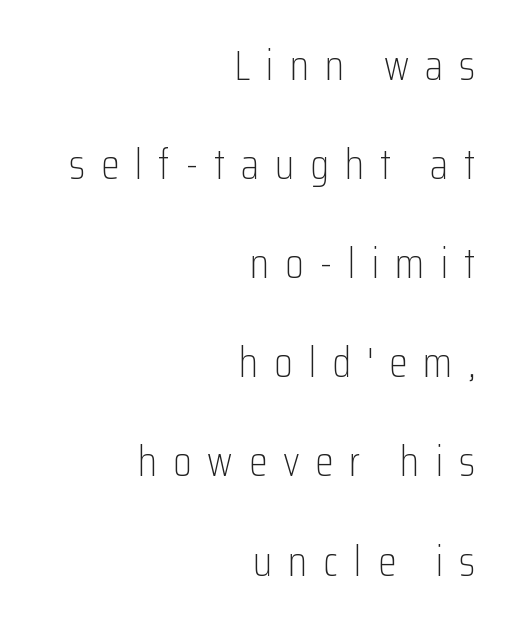
{"serif": "no", "italic": "no", "bold": "no", "weight": "light", "width": "condensed", "stroke_contrast": "low", "x_height": "medium", "monospaced": "no", "underline": "no", "align": "right", "line_spacing": "loose", "line_spacing_ratio": 2.36, "letter_spacing": "wide", "letter_spacing_em": 0.38, "glyph_px": 42}
